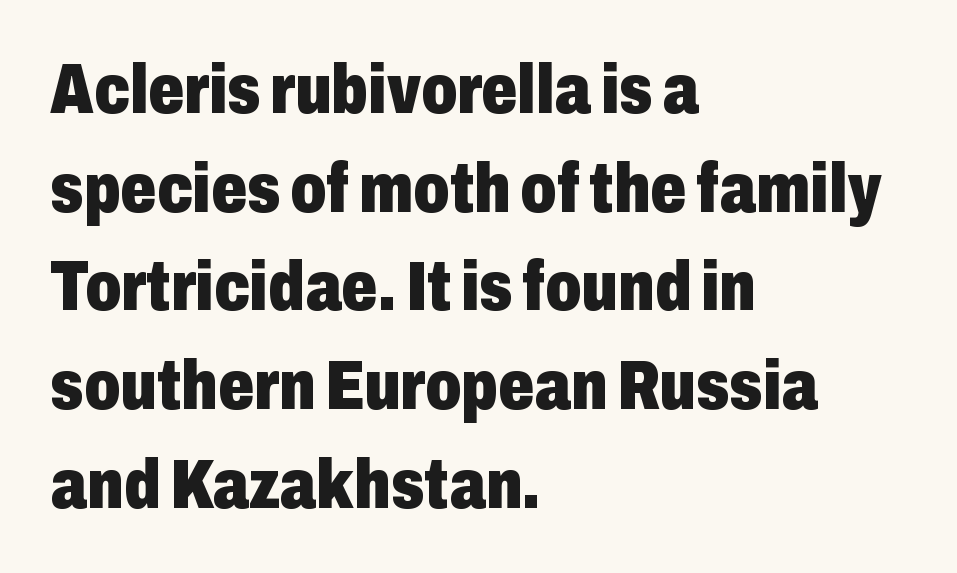
Q: Is the text bold? A: Yes.
Q: Is the text italic (slanted)? A: No, it is upright.
Q: Is the typeface a serif or a sans-serif typeface? A: Sans-serif.
Q: Is the text underlined? A: No.
Q: How is the paragraph aligned? A: Left-aligned.
Q: Is the spacing between letters normal or unusually wide? A: Normal.
Q: Is the spacing between lines tight, normal or loose? A: Normal.
Q: Width (condensed, normal, or wide)? A: Condensed.
Q: Stroke contrast? A: Low.
Q: x-height? A: Medium.
Q: Monospaced? A: No.
